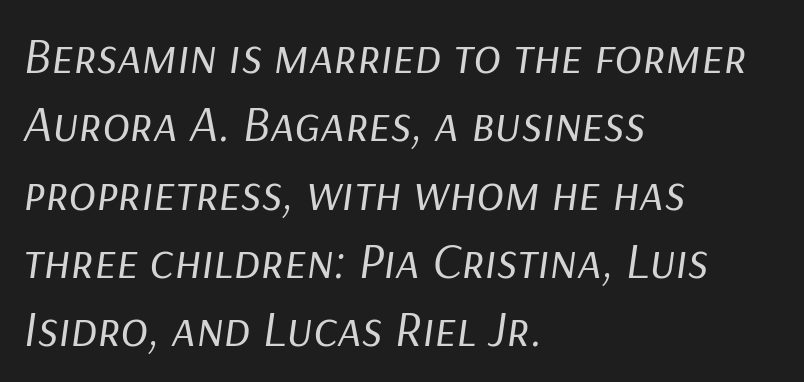
The image shows 51 px regular-weight type, italic (leaning right); set left-aligned, normal line spacing (1.34x), normal letter spacing, not underlined; low stroke contrast and a medium x-height.
